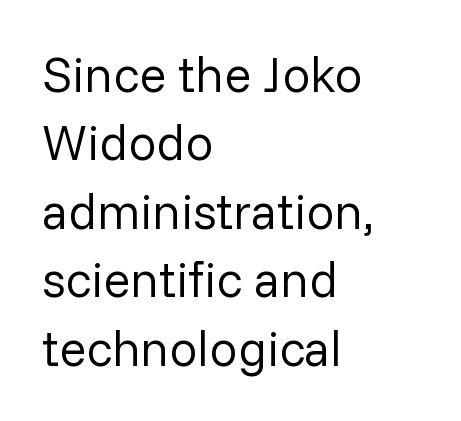
Q: Is the text bold? A: No.
Q: Is the text italic (slanted)? A: No, it is upright.
Q: Is the typeface a serif or a sans-serif typeface? A: Sans-serif.
Q: Is the text underlined? A: No.
Q: How is the paragraph aligned? A: Left-aligned.
Q: Is the spacing between letters normal or unusually wide? A: Normal.
Q: Is the spacing between lines tight, normal or loose? A: Normal.
Q: Width (condensed, normal, or wide)? A: Normal.
Q: Stroke contrast? A: Low.
Q: x-height? A: Medium.
Q: Monospaced? A: No.
